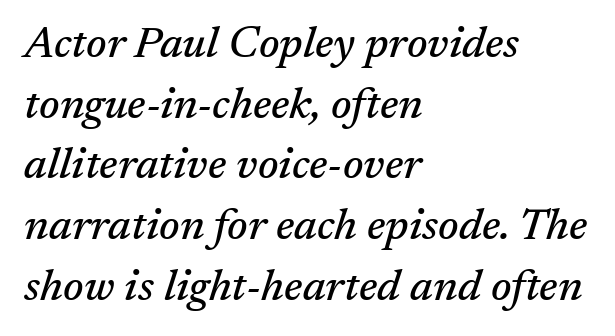
Q: Is the text italic (slanted)? A: Yes, it leans right by about 17 degrees.
Q: Is the typeface a serif or a sans-serif typeface? A: Serif.
Q: Is the text underlined? A: No.
Q: How is the paragraph aligned? A: Left-aligned.
Q: Is the spacing between letters normal or unusually wide? A: Normal.
Q: Is the spacing between lines tight, normal or loose? A: Normal.
Q: Width (condensed, normal, or wide)? A: Normal.
Q: Stroke contrast? A: Medium.
Q: x-height? A: Medium.
Q: Monospaced? A: No.
